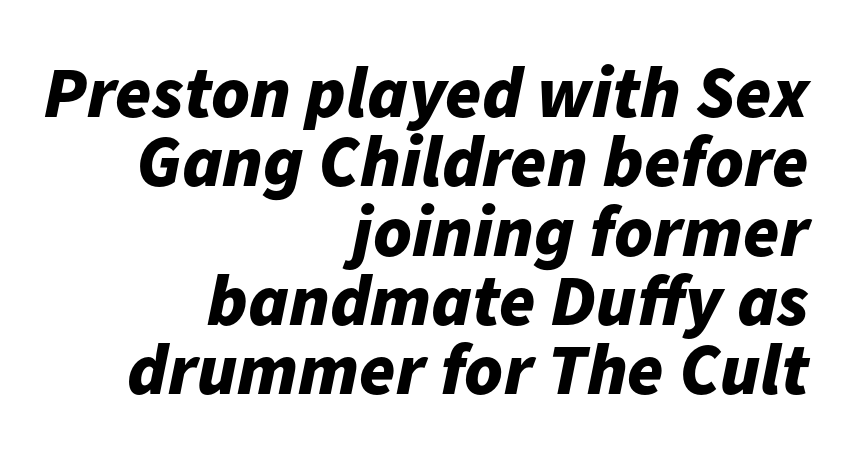
The image shows 73 px bold type, italic (leaning right); set right-aligned, tight line spacing (0.95x), normal letter spacing, not underlined; low stroke contrast and a medium x-height.
